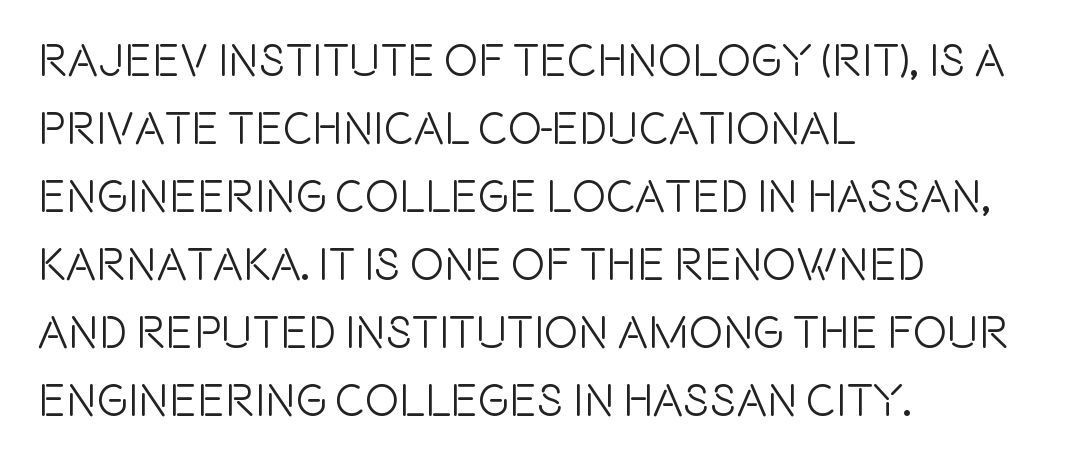
This sample has the flowing, uneven cadence of proportional lettering. The setting favours the left margin, as ordinary paragraphs usually do. Style check: upright. These lines are composed in type without serifs.
